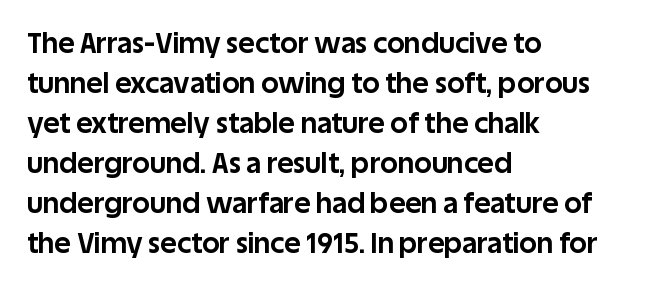
Letters rest on an invisible, unmarked baseline. What weight is shown? A full bold with thick strokes. The letters advance in unequal steps, a hallmark of proportional type. The axis of the letterforms is exactly vertical.
